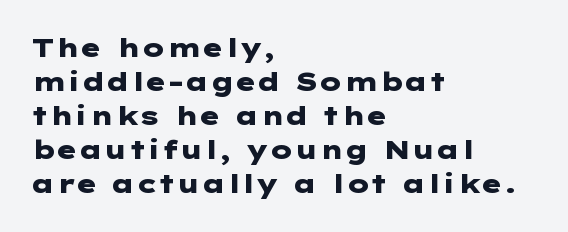
Typeset ragged right — the left edge is the straight one. Words float on clear page, feet unadorned. Vertically, the passage feels balanced, rows spaced as you'd expect. This sample uses plain, unmodified letter spacing. Summary of weight: heavy, a full bold. Characters remain perfectly vertical along every line.
